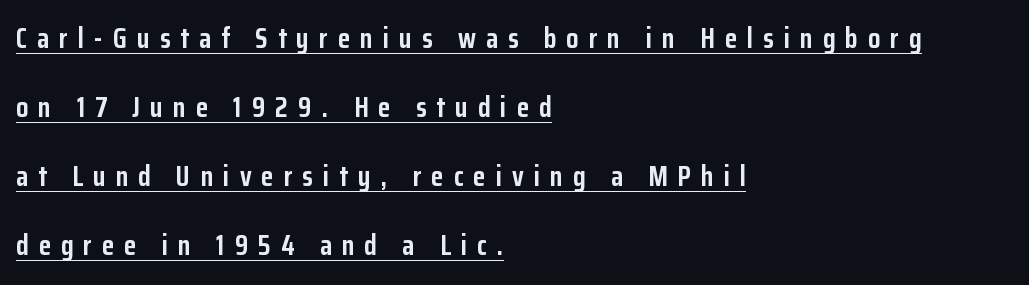
Q: Is the text bold? A: Yes.
Q: Is the text italic (slanted)? A: No, it is upright.
Q: Is the typeface a serif or a sans-serif typeface? A: Sans-serif.
Q: Is the text underlined? A: Yes.
Q: How is the paragraph aligned? A: Left-aligned.
Q: Is the spacing between letters normal or unusually wide? A: Unusually wide.
Q: Is the spacing between lines tight, normal or loose? A: Loose.
Q: Width (condensed, normal, or wide)? A: Condensed.
Q: Stroke contrast? A: Low.
Q: x-height? A: Medium.
Q: Monospaced? A: No.
